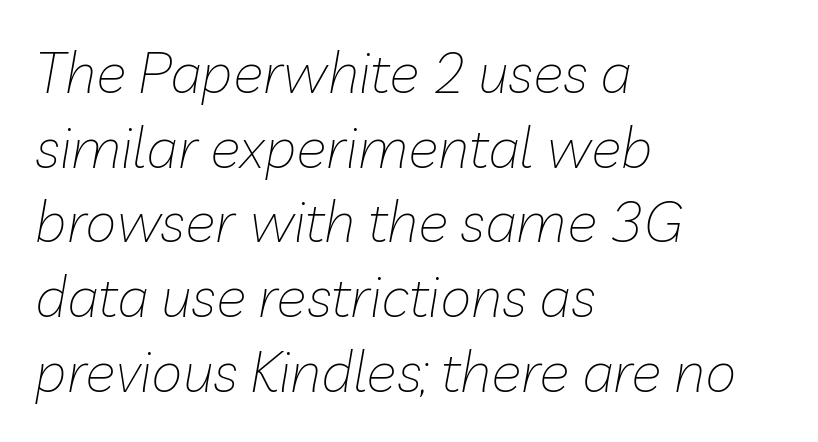
Q: Is the text bold? A: No.
Q: Is the text italic (slanted)? A: Yes, it leans right by about 10 degrees.
Q: Is the text underlined? A: No.
Q: How is the paragraph aligned? A: Left-aligned.
Q: Is the spacing between letters normal or unusually wide? A: Normal.
Q: Is the spacing between lines tight, normal or loose? A: Normal.
Q: Width (condensed, normal, or wide)? A: Normal.
Q: Stroke contrast? A: Low.
Q: x-height? A: Medium.
Q: Monospaced? A: No.
